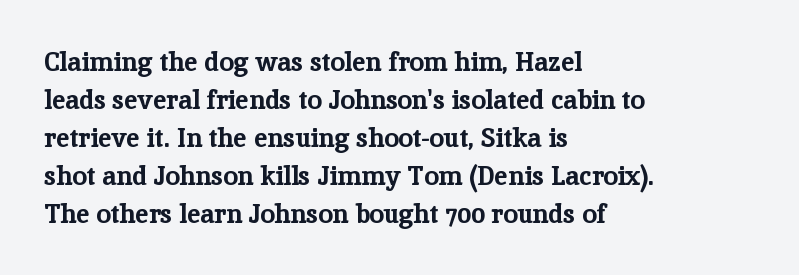
{"italic": "no", "bold": "yes", "underline": "no", "align": "left", "line_spacing": "normal", "line_spacing_ratio": 1.46, "letter_spacing": "normal", "letter_spacing_em": 0.0, "glyph_px": 26}
